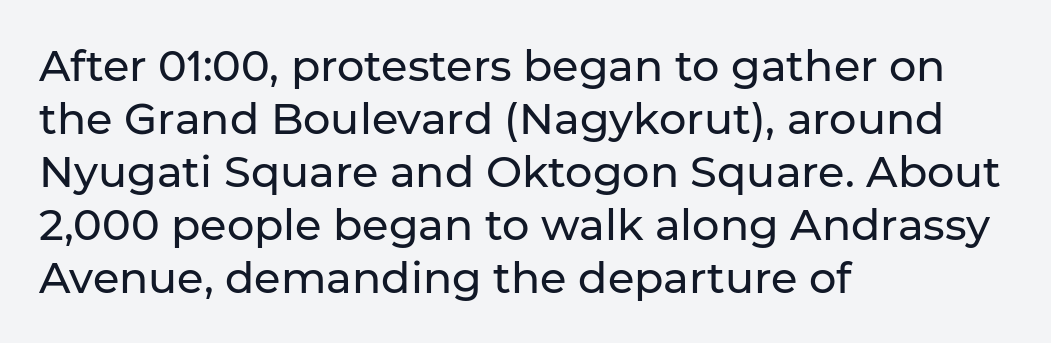
Q: Is the text italic (slanted)? A: No, it is upright.
Q: Is the typeface a serif or a sans-serif typeface? A: Sans-serif.
Q: Is the text underlined? A: No.
Q: How is the paragraph aligned? A: Left-aligned.
Q: Is the spacing between letters normal or unusually wide? A: Normal.
Q: Width (condensed, normal, or wide)? A: Normal.
Q: Stroke contrast? A: Low.
Q: x-height? A: Medium.
Q: Monospaced? A: No.
